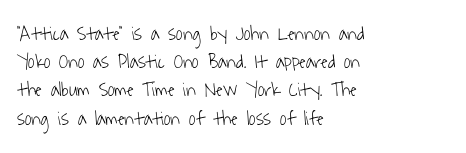
Q: Is the text bold? A: No.
Q: Is the text underlined? A: No.
Q: How is the paragraph aligned? A: Left-aligned.
Q: Is the spacing between letters normal or unusually wide? A: Normal.
Q: Is the spacing between lines tight, normal or loose? A: Normal.
